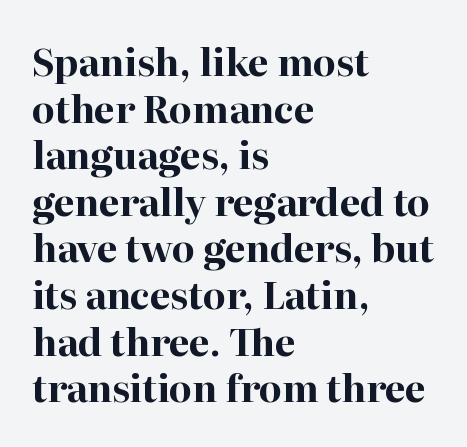
Casual observation: everything's shoved over to the left. Has an underline been added? It has not. Notice how descenders clear the ascenders below comfortably — that's standard leading. What weight is shown? A full bold with thick strokes. Varying glyph widths throughout — classic text-font behaviour. Italic? Not at all — the glyphs are vertical.
